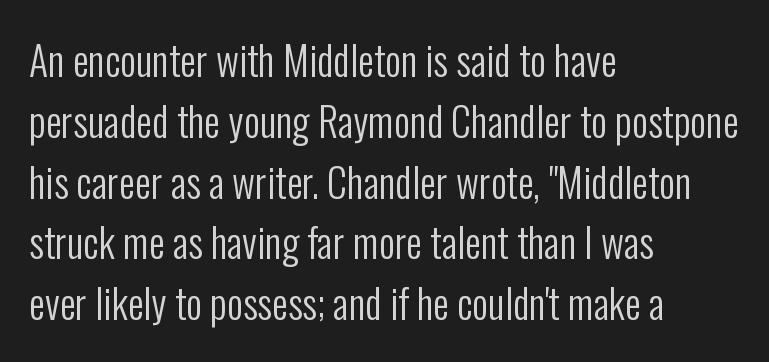
{"serif": "no", "italic": "no", "bold": "no", "weight": "regular", "width": "condensed", "stroke_contrast": "low", "x_height": "medium", "monospaced": "no", "underline": "no", "align": "left", "line_spacing": "normal", "line_spacing_ratio": 1.52, "letter_spacing": "normal", "letter_spacing_em": 0.0, "glyph_px": 40}
